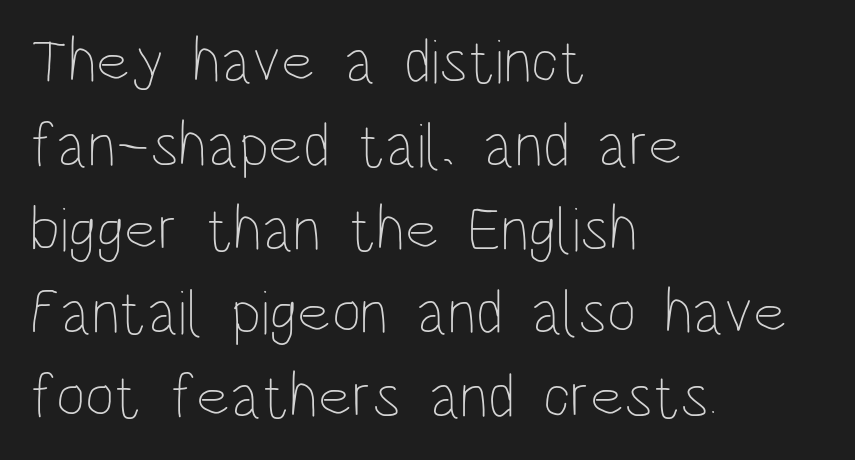
The gaps between neighbouring characters are ordinary and unremarkable. You could not count columns in this text — the font is proportionally spaced. Horizontal alignment here is leftward, the default for most running prose. The vertical gap from one line to the next is medium. The zone under the glyphs is completely vacant. The type sits square on the baseline with zero lean.
